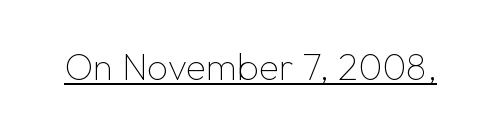
{"serif": "no", "italic": "no", "bold": "no", "weight": "thin", "width": "normal", "stroke_contrast": "low", "x_height": "medium", "monospaced": "no", "underline": "yes", "letter_spacing": "normal", "letter_spacing_em": 0.0, "glyph_px": 37}
